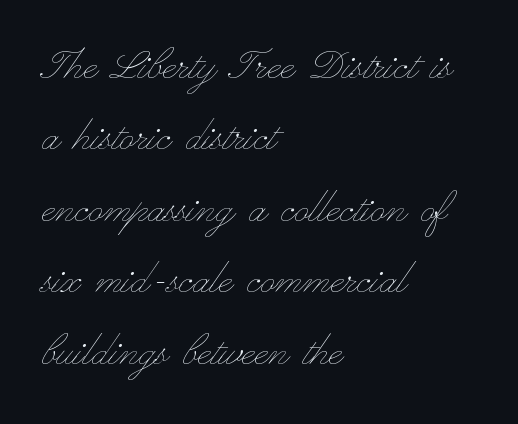
Nobody drew a line under any word here. How would I describe the line gaps? Plain and ordinary. Think of a printed novel: that variable character pitch is what you see here. A typesetter would call this zero additional tracking. Weight: not bold — regular or lighter.
